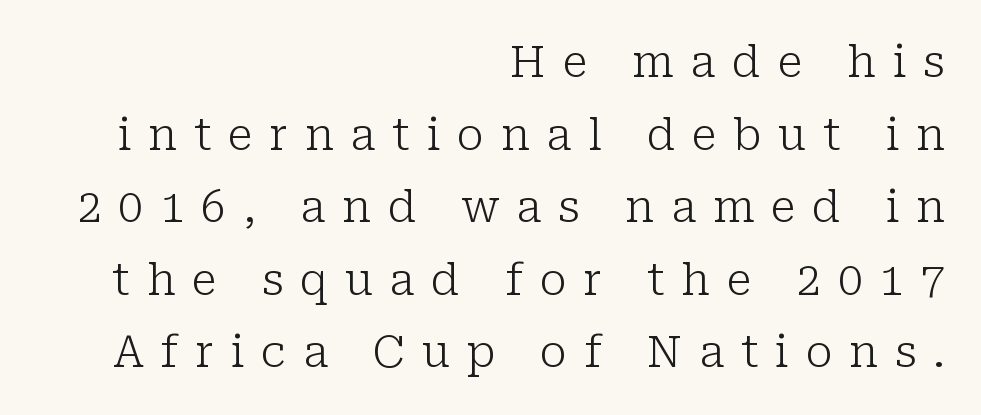
The axis of the letterforms is exactly vertical. Vertically, the passage feels balanced, rows spaced as you'd expect. To sum up the face: it has serifs. Quick note: underline off.
